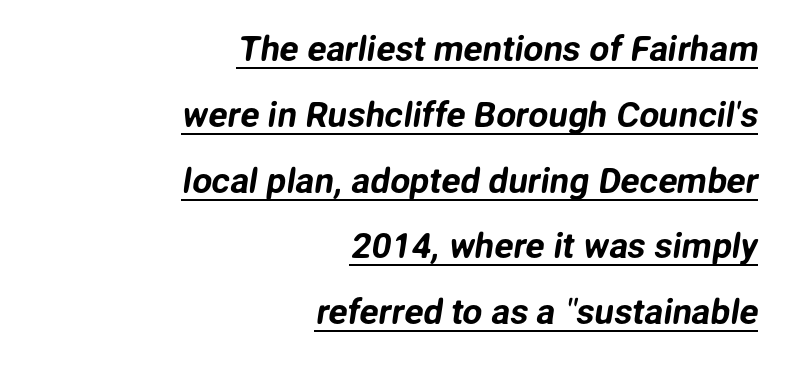
The image shows 35 px sans-serif type; set right-aligned, line spacing 1.88x, normal letter spacing, underlined; low stroke contrast and a medium x-height.
